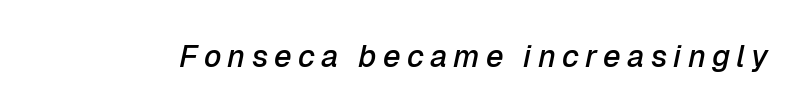
Q: Is the text bold? A: Semi-bold.
Q: Is the text italic (slanted)? A: Yes, it leans right by about 12 degrees.
Q: Is the text underlined? A: No.
Q: Is the spacing between letters normal or unusually wide? A: Unusually wide.
Q: Width (condensed, normal, or wide)? A: Normal.
Q: Stroke contrast? A: Low.
Q: x-height? A: Medium.
Q: Monospaced? A: No.
